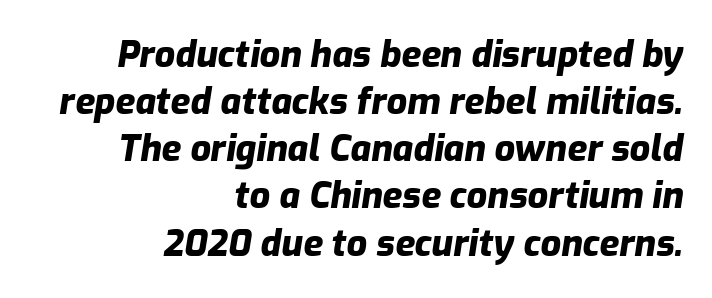
Q: Is the text bold? A: Yes.
Q: Is the text italic (slanted)? A: Yes, it leans right by about 9 degrees.
Q: Is the text underlined? A: No.
Q: How is the paragraph aligned? A: Right-aligned.
Q: Is the spacing between letters normal or unusually wide? A: Normal.
Q: Is the spacing between lines tight, normal or loose? A: Normal.
Q: Width (condensed, normal, or wide)? A: Normal.
Q: Stroke contrast? A: Low.
Q: x-height? A: Medium.
Q: Monospaced? A: No.
